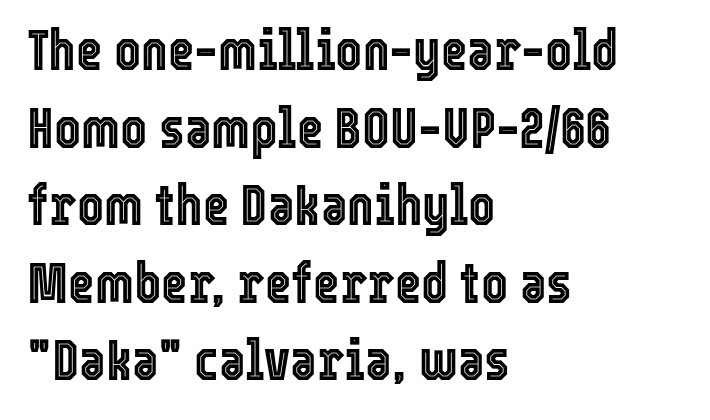
Q: Is the text italic (slanted)? A: No, it is upright.
Q: Is the text underlined? A: No.
Q: How is the paragraph aligned? A: Left-aligned.
Q: Is the spacing between letters normal or unusually wide? A: Normal.
Q: Is the spacing between lines tight, normal or loose? A: Normal.
Q: Width (condensed, normal, or wide)? A: Condensed.
Q: x-height? A: Medium.
Q: Monospaced? A: No.
